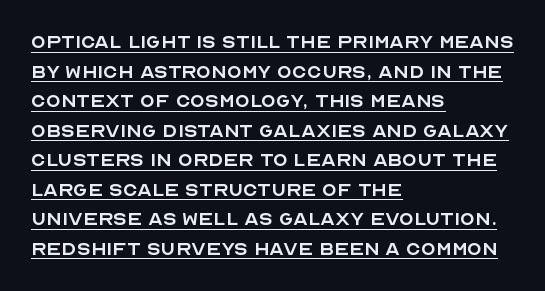
The image shows 24 px text type, upright; set left-aligned, line spacing 1.23x, normal letter spacing, underlined.
